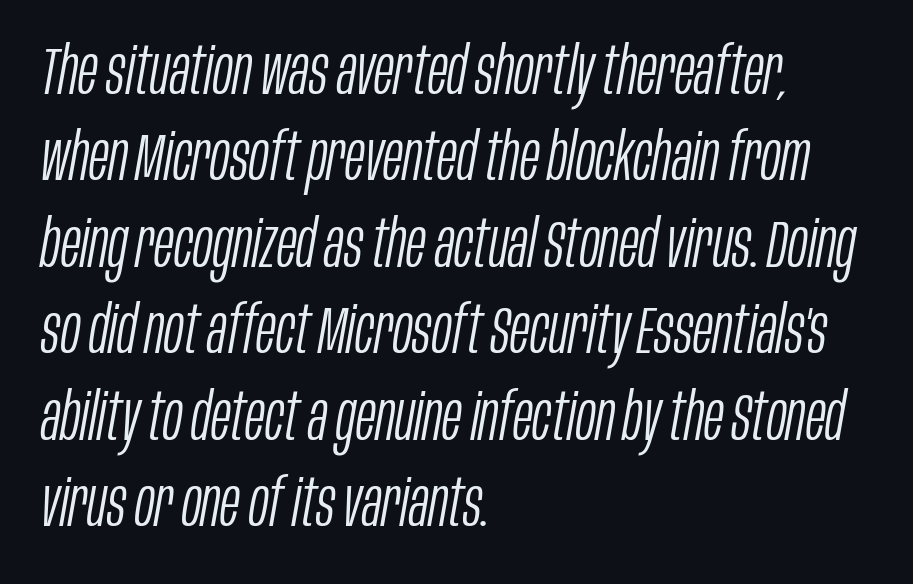
{"italic": "yes", "lean": "right", "slant_degrees": 10, "bold": "no", "weight": "light", "width": "condensed", "stroke_contrast": "low", "x_height": "large", "monospaced": "no", "underline": "no", "align": "left", "line_spacing": "normal", "line_spacing_ratio": 1.31, "letter_spacing": "normal", "letter_spacing_em": 0.0, "glyph_px": 66}
